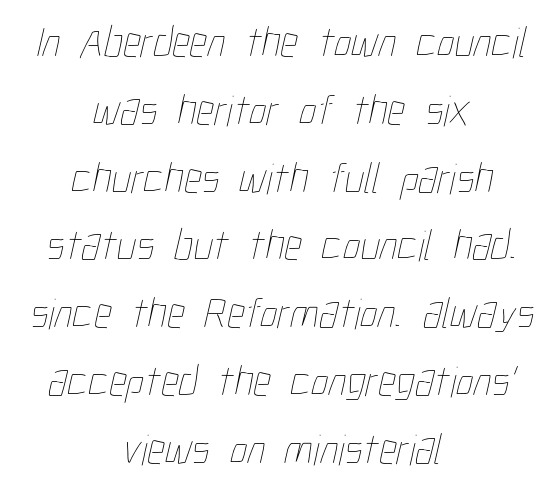
The image shows 44 px thin, condensed type; set centered, normal line spacing (1.54x), normal letter spacing, not underlined; low stroke contrast and a medium x-height.
